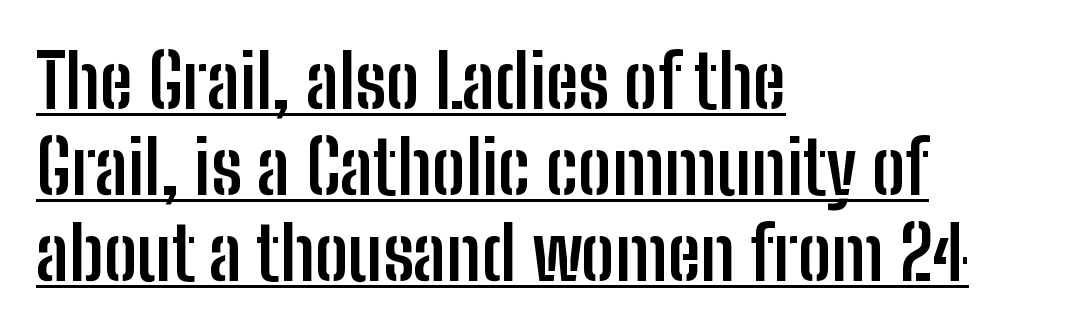
The image shows 74 px semibold, condensed sans-serif type, upright; set left-aligned, line spacing 1.16x, normal letter spacing, underlined; low stroke contrast and a medium x-height.
